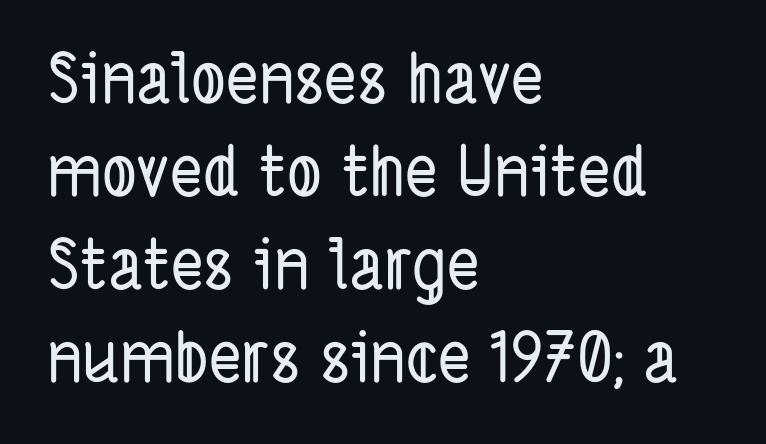
Anything drawn beneath the words? Only blank space. Font category for this specimen: sans-serif. If you measured baseline to baseline, you'd find a middling distance. Left-aligned paragraph, ragged on the right. The passage shown has conventional tracking throughout.
